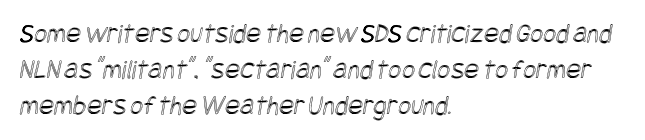
If you drew a ruler down the left edge, every line would touch it. The letters sit at their default tracking, neither squeezed nor spread. This sample keeps an unexceptional amount of space between lines. Honestly, there is no underline to notice here at all.
